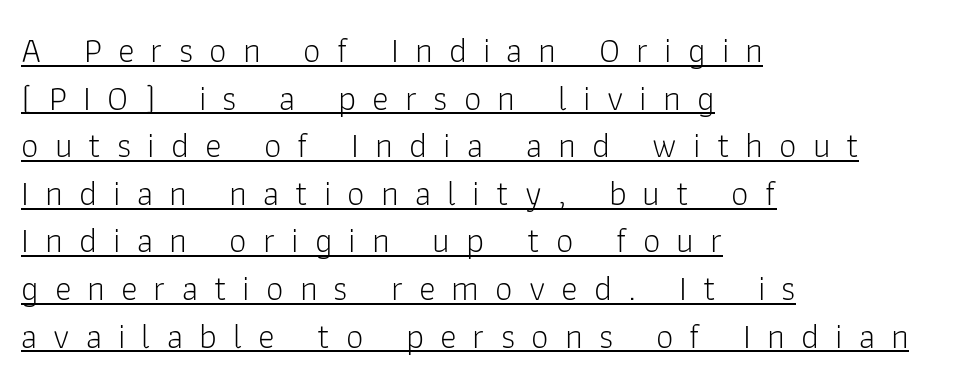
The image shows 35 px light sans-serif type, upright; set left-aligned, normal line spacing (1.36x), unusually wide letter spacing (+0.46 em), underlined; low stroke contrast and a medium x-height.
